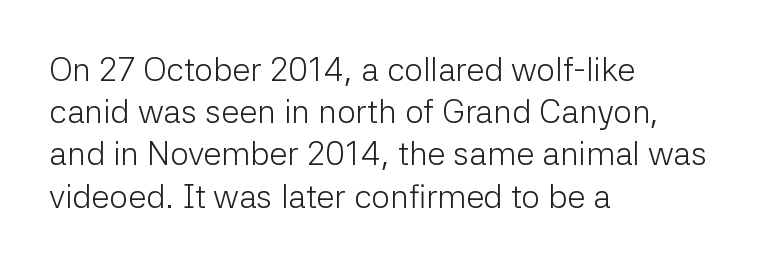
Q: Is the text bold? A: No.
Q: Is the text italic (slanted)? A: No, it is upright.
Q: Is the typeface a serif or a sans-serif typeface? A: Sans-serif.
Q: Is the text underlined? A: No.
Q: How is the paragraph aligned? A: Left-aligned.
Q: Is the spacing between letters normal or unusually wide? A: Normal.
Q: Is the spacing between lines tight, normal or loose? A: Normal.
Q: Width (condensed, normal, or wide)? A: Normal.
Q: Stroke contrast? A: Low.
Q: x-height? A: Medium.
Q: Monospaced? A: No.
